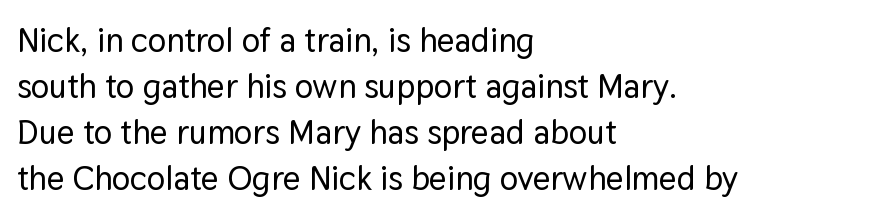
The image shows 34 px sans-serif type, upright; set left-aligned, normal line spacing (1.35x), normal letter spacing, not underlined; low stroke contrast and a medium x-height.
